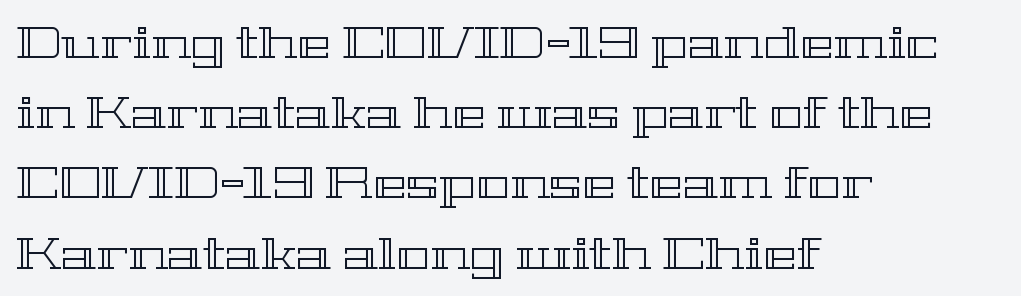
The image shows 45 px wide type, upright; set left-aligned, normal line spacing (1.56x), normal letter spacing, not underlined; a medium x-height.
